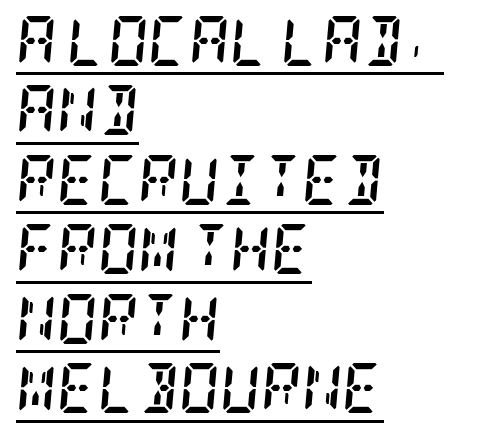
{"serif": "yes", "italic": "yes", "lean": "right", "slant_degrees": 5, "bold": "yes", "weight": "semibold", "width": "condensed", "stroke_contrast": "low", "x_height": "large", "underline": "yes", "align": "left", "line_spacing": "normal", "line_spacing_ratio": 1.39, "letter_spacing": "normal", "letter_spacing_em": 0.0, "glyph_px": 50}
